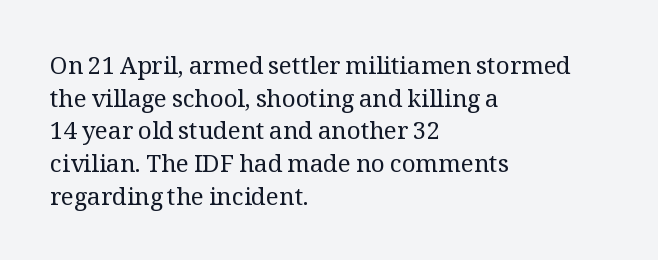
Plain, unruled lines of type. Ordinary non-slanted type is in use. Does extra space separate the letters? No, they use regular spacing. This is not heavy type; no bold has been used. These lines sit exactly where default settings would place them. Reading down the block, your eye returns to a fixed left position each line.
